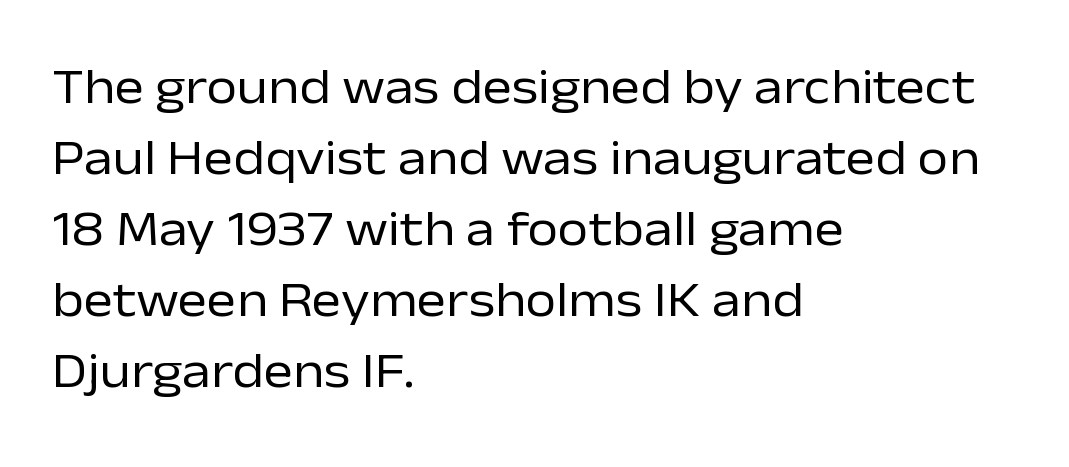
Bold? No — there's no thickening of the strokes. The font family rendered here belongs to the sans-serif group. The setting favours the left margin, as ordinary paragraphs usually do. This is roman type, the default non-slanted kind. Is there much room between lines? A standard amount, neither cramped nor airy. Short note: letters normally spaced.
